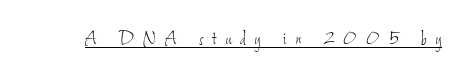
{"bold": "no", "underline": "yes", "letter_spacing": "wide", "letter_spacing_em": 0.44, "glyph_px": 21}
